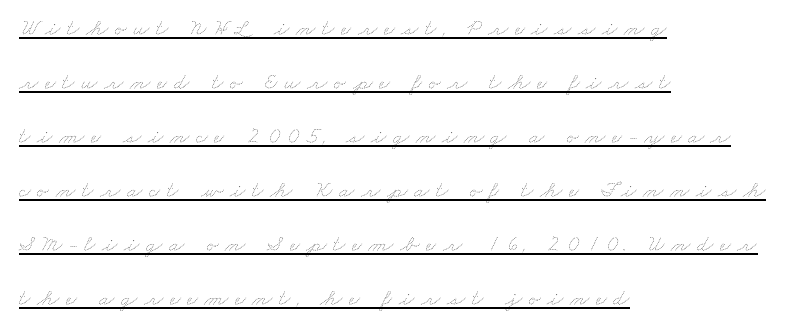
{"bold": "no", "underline": "yes", "align": "left", "line_spacing": "loose", "line_spacing_ratio": 2.35, "letter_spacing": "wide", "letter_spacing_em": 0.28, "glyph_px": 23}
